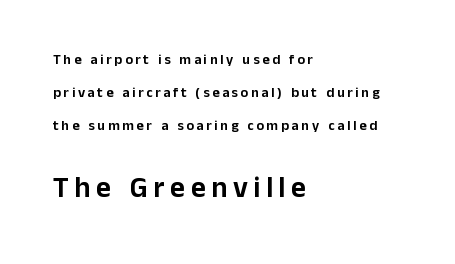
Q: Is the text italic (slanted)? A: No, it is upright.
Q: Is the typeface a serif or a sans-serif typeface? A: Sans-serif.
Q: Is the text underlined? A: No.
Q: How is the paragraph aligned? A: Left-aligned.
Q: Is the spacing between lines tight, normal or loose? A: Loose.
Q: Which block of text is set in a larger size, the first (top) or the second (bottom)? A: The second (bottom) one.
Q: Width (condensed, normal, or wide)? A: Normal.
Q: Stroke contrast? A: Low.
Q: x-height? A: Medium.
Q: Monospaced? A: No.
